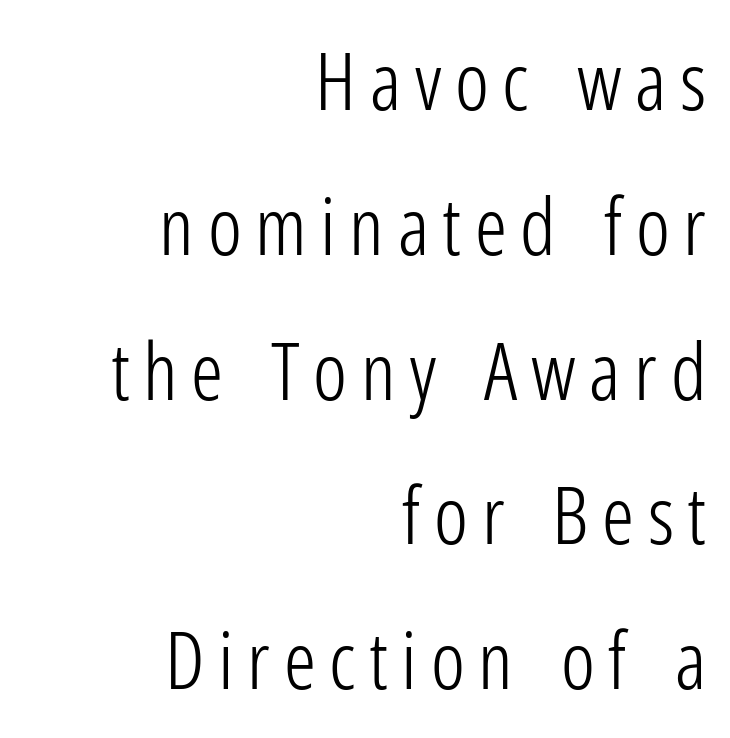
Q: Is the text bold? A: No.
Q: Is the text italic (slanted)? A: No, it is upright.
Q: Is the typeface a serif or a sans-serif typeface? A: Sans-serif.
Q: Is the text underlined? A: No.
Q: How is the paragraph aligned? A: Right-aligned.
Q: Width (condensed, normal, or wide)? A: Condensed.
Q: Stroke contrast? A: Low.
Q: x-height? A: Medium.
Q: Monospaced? A: No.
